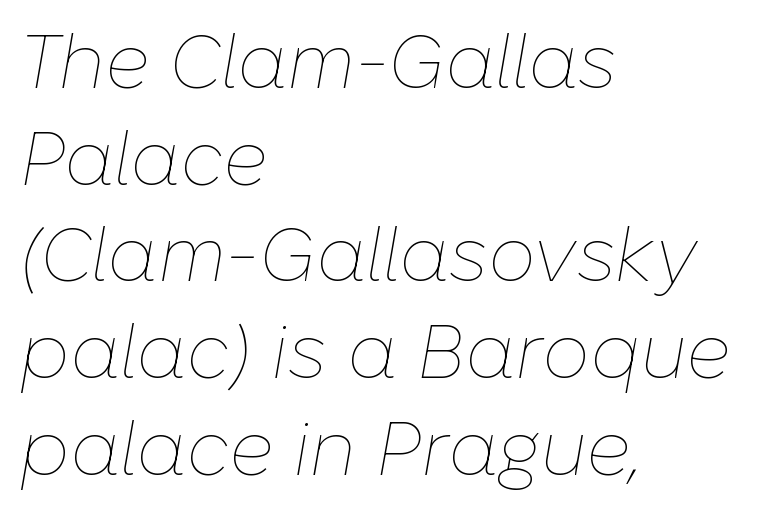
Rows of type keep a routine distance in the vertical direction. A typesetter would call this proportional, since set widths differ per character. The horizontal fit of the characters is conventional and even. Typeset ragged right — the left edge is the straight one.
